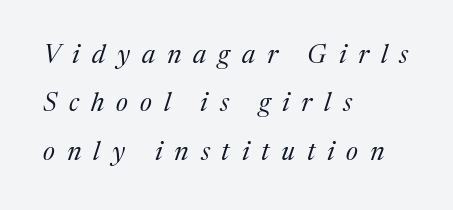
Q: Is the text bold? A: No.
Q: Is the text italic (slanted)? A: Yes, it leans right by about 17 degrees.
Q: Is the text underlined? A: No.
Q: How is the paragraph aligned? A: Left-aligned.
Q: Is the spacing between letters normal or unusually wide? A: Unusually wide.
